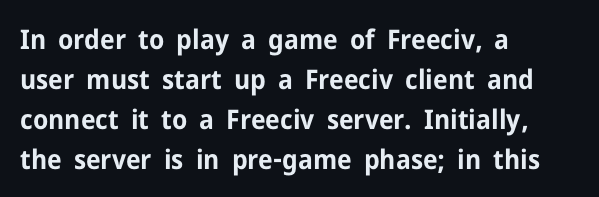
Q: Is the text bold? A: Yes.
Q: Is the text italic (slanted)? A: No, it is upright.
Q: Is the text underlined? A: No.
Q: How is the paragraph aligned? A: Left-aligned.
Q: Is the spacing between letters normal or unusually wide? A: Normal.
Q: Is the spacing between lines tight, normal or loose? A: Normal.
